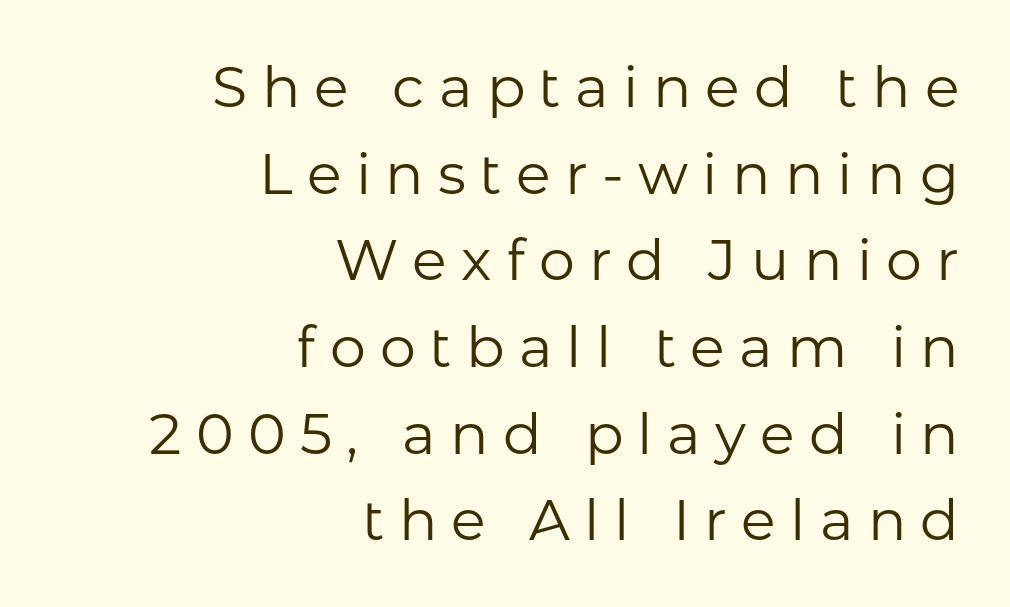
Font category for this specimen: sans-serif. You can tell it's not italic because the verticals are truly vertical. Each letter keeps its own natural width here, so spacing adapts to shape. Underline: absent. The strokes are not fattened; the text isn't bold.
